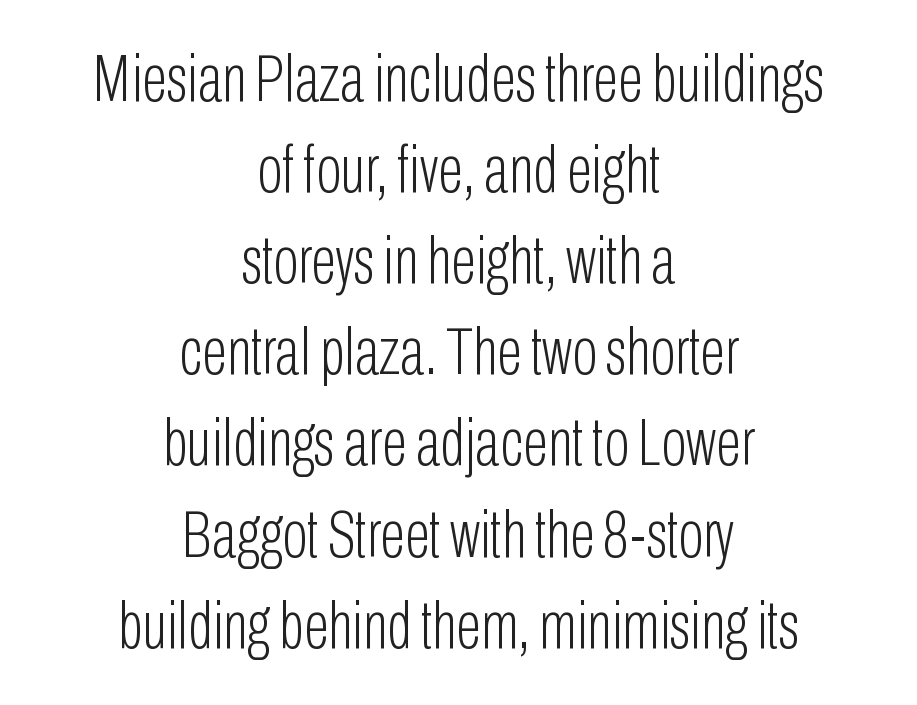
Q: Is the text bold? A: No.
Q: Is the text italic (slanted)? A: No, it is upright.
Q: Is the typeface a serif or a sans-serif typeface? A: Sans-serif.
Q: Is the text underlined? A: No.
Q: How is the paragraph aligned? A: Centered.
Q: Is the spacing between letters normal or unusually wide? A: Normal.
Q: Is the spacing between lines tight, normal or loose? A: Normal.
Q: Width (condensed, normal, or wide)? A: Condensed.
Q: Stroke contrast? A: Low.
Q: x-height? A: Medium.
Q: Monospaced? A: No.
